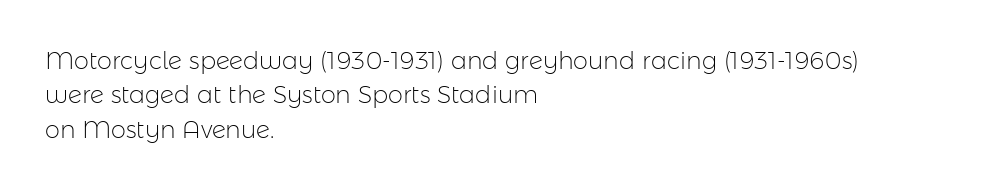
{"italic": "no", "bold": "no", "underline": "no", "align": "left", "line_spacing": "normal", "line_spacing_ratio": 1.43, "letter_spacing": "normal", "letter_spacing_em": 0.0, "glyph_px": 24}
